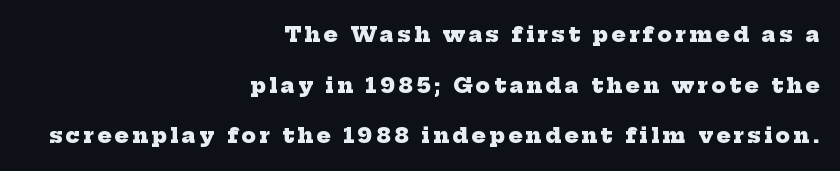
The image shows 21 px bold type; set right-aligned, loose line spacing (2.41x), not underlined.
